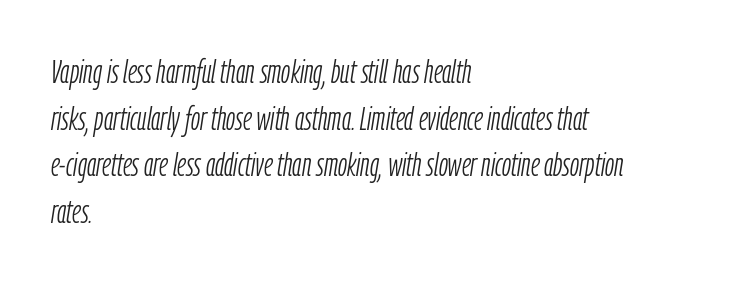
The typesetting does not lean heavy: it is not bold. The gaps between neighbouring characters are ordinary and unremarkable. The paragraph has a hard left edge and a soft right edge. There's an unmistakable incline to the writing here. Vertical spacing — default. The glyphs are unaccompanied by any horizontal stroke below them.
